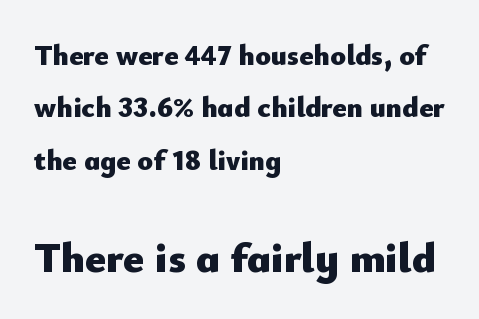
The image shows 43 px heavy sans-serif type, upright; set left-aligned, line spacing 1.81x, normal letter spacing, not underlined; the second (bottom) block is 1.48x larger; low stroke contrast and a small x-height.
